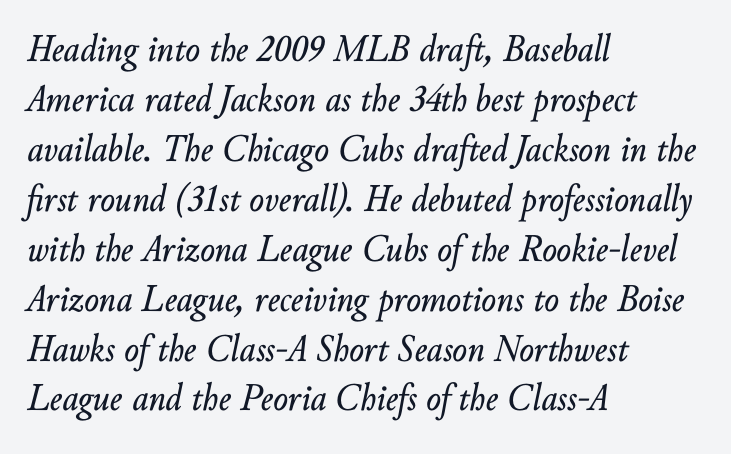
Letter spacing: default. Emphasis-style slanted type is in use. Line starts are locked; line ends wander. No word sits above an underline.
